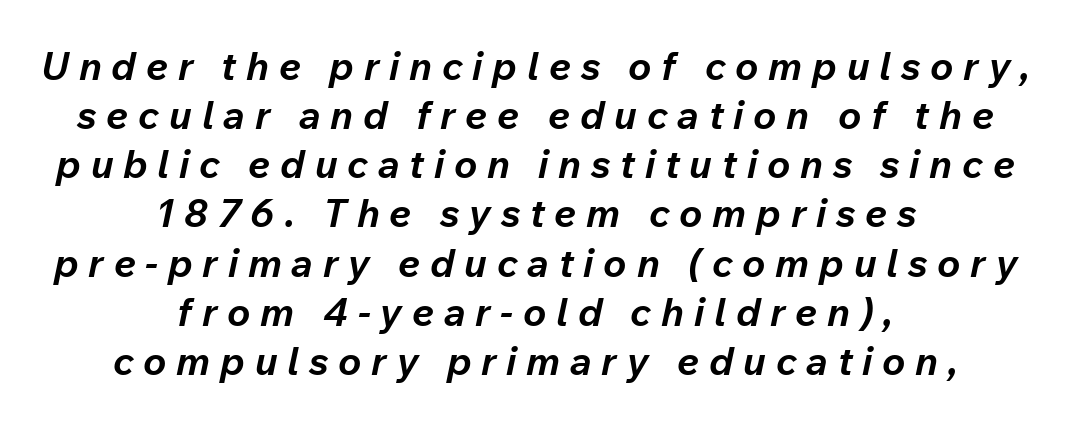
{"italic": "yes", "lean": "right", "slant_degrees": 12, "bold": "yes", "weight": "bold", "width": "normal", "stroke_contrast": "low", "x_height": "medium", "monospaced": "no", "underline": "no", "align": "center", "line_spacing": "normal", "line_spacing_ratio": 1.26, "letter_spacing": "wide", "letter_spacing_em": 0.25, "glyph_px": 39}
